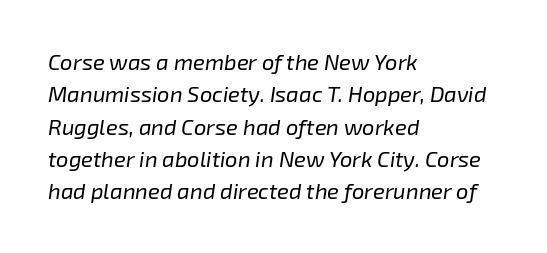
In CSS terms this would be text-align: left. The line-height multiplier appears to be the usual default. Bold? No — there's no thickening of the strokes. Honestly, the letter spacing is just normal — you wouldn't notice it. The axis of the letterforms is tilted away from vertical.
